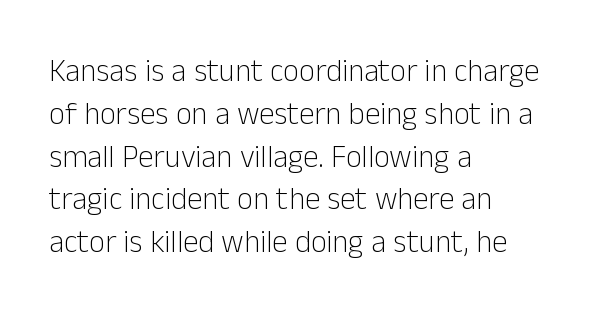
The image shows 31 px light sans-serif type, upright; set left-aligned, normal line spacing (1.38x), normal letter spacing, not underlined; low stroke contrast and a medium x-height.
